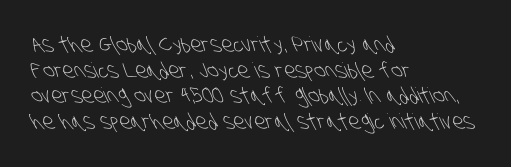
Descenders are the only things crossing below the line. No extra tracking has been applied to these lines. A quiet, ordinary-to-light weight characterises the typeface. Alignment: flush left.
